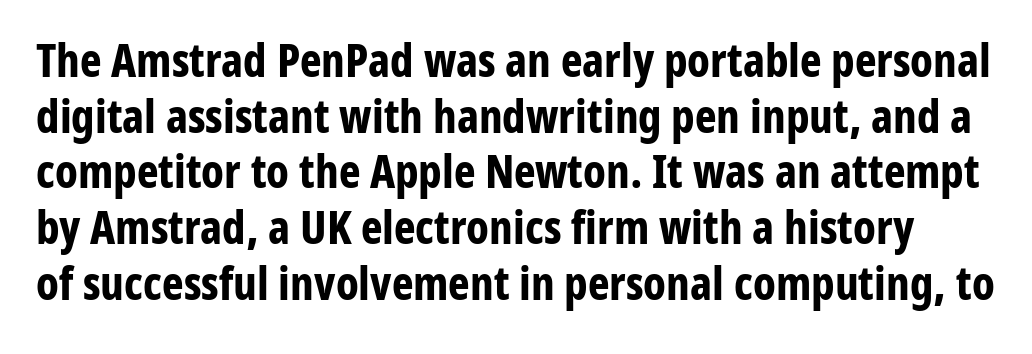
{"serif": "no", "italic": "no", "bold": "yes", "weight": "bold", "width": "condensed", "stroke_contrast": "low", "x_height": "medium", "monospaced": "no", "underline": "no", "line_spacing_ratio": 1.21, "letter_spacing": "normal", "letter_spacing_em": 0.0, "glyph_px": 46}
